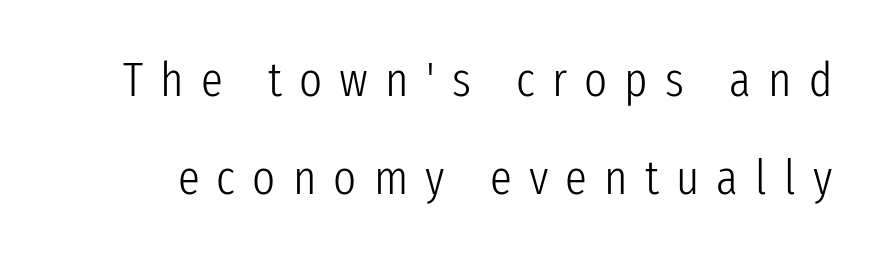
Q: Is the text bold? A: No.
Q: Is the text italic (slanted)? A: No, it is upright.
Q: Is the typeface a serif or a sans-serif typeface? A: Sans-serif.
Q: Is the text underlined? A: No.
Q: Is the spacing between letters normal or unusually wide? A: Unusually wide.
Q: Is the spacing between lines tight, normal or loose? A: Loose.
Q: Width (condensed, normal, or wide)? A: Condensed.
Q: Stroke contrast? A: Low.
Q: x-height? A: Medium.
Q: Monospaced? A: No.
